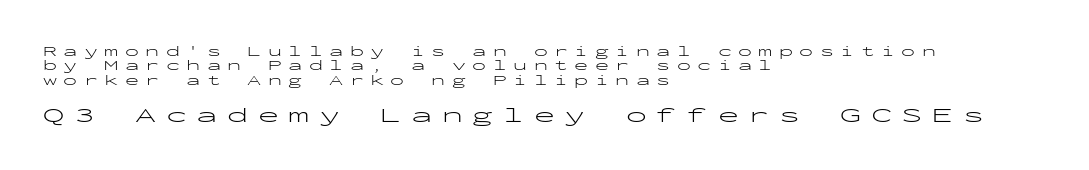
A student would call this left alignment; a typographer would say flush left, rag right. Unlike italic type, these characters show no tilt at all. This block would grow much taller if given ordinary leading; it's compressed now. Check under the words: just untouched page. Larger block? The one below; the one above is distinctly smaller.
